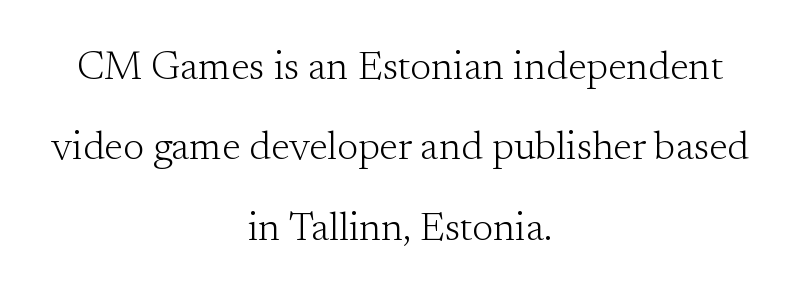
{"serif": "yes", "italic": "no", "bold": "no", "weight": "light", "width": "normal", "stroke_contrast": "medium", "x_height": "small", "monospaced": "no", "underline": "no", "align": "center", "line_spacing": "loose", "line_spacing_ratio": 2.01, "letter_spacing": "normal", "letter_spacing_em": 0.0, "glyph_px": 40}
